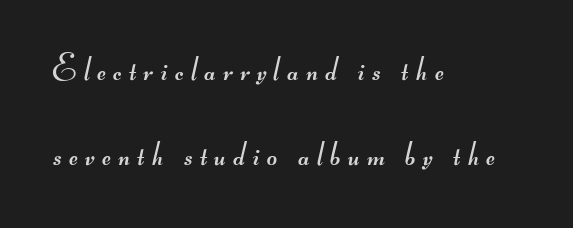
Q: Is the text bold? A: No.
Q: Is the typeface a serif or a sans-serif typeface? A: Sans-serif.
Q: Is the text underlined? A: No.
Q: How is the paragraph aligned? A: Left-aligned.
Q: Is the spacing between letters normal or unusually wide? A: Unusually wide.
Q: Is the spacing between lines tight, normal or loose? A: Loose.
Q: Width (condensed, normal, or wide)? A: Wide.
Q: Stroke contrast? A: Medium.
Q: Monospaced? A: No.
